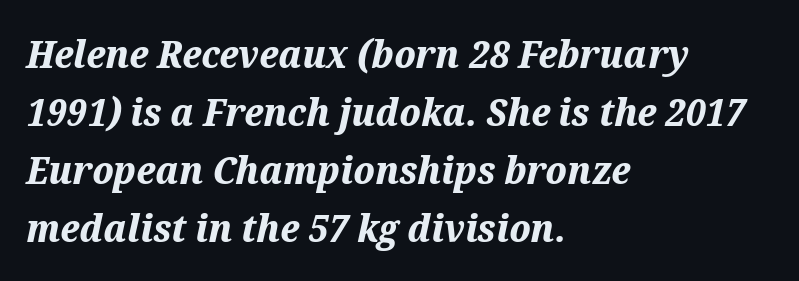
{"italic": "yes", "lean": "right", "slant_degrees": 12, "bold": "yes", "weight": "bold", "width": "normal", "stroke_contrast": "medium", "x_height": "medium", "monospaced": "no", "underline": "no", "align": "left", "line_spacing": "normal", "line_spacing_ratio": 1.49, "letter_spacing": "normal", "letter_spacing_em": 0.0, "glyph_px": 39}
